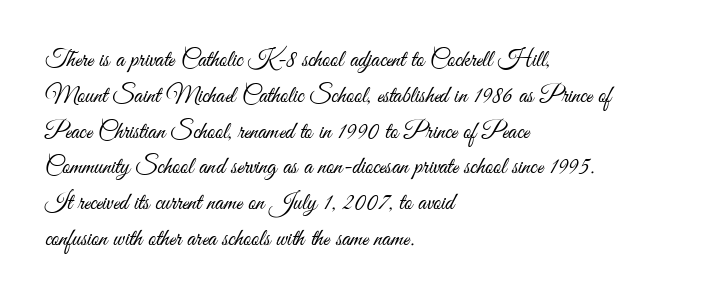
The image shows 24 px text type; set left-aligned, normal line spacing (1.49x), normal letter spacing, not underlined.
